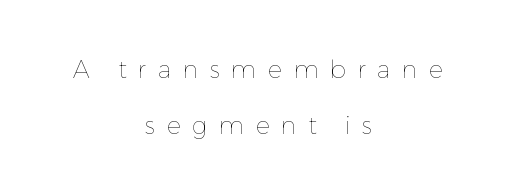
Q: Is the text bold? A: No.
Q: Is the text italic (slanted)? A: No, it is upright.
Q: Is the text underlined? A: No.
Q: How is the paragraph aligned? A: Centered.
Q: Is the spacing between letters normal or unusually wide? A: Unusually wide.
Q: Is the spacing between lines tight, normal or loose? A: Loose.
